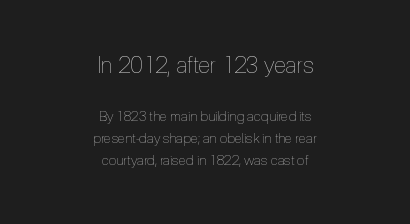
The image shows 23 px text type, upright; set centered, normal line spacing (1.58x), normal letter spacing, not underlined; the first (top) block is 1.64x larger.
